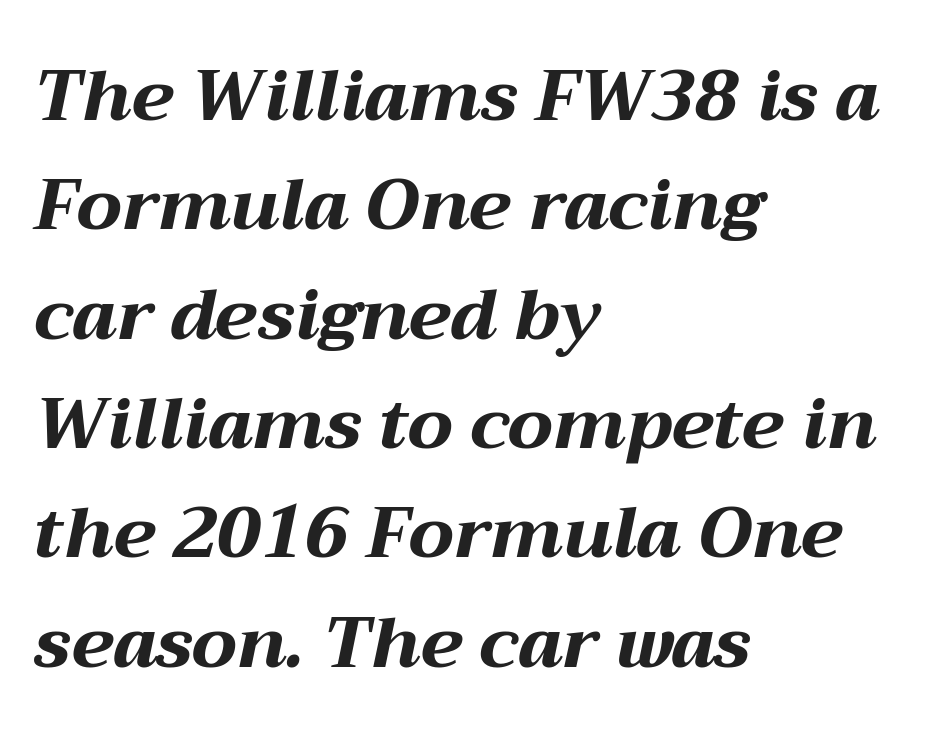
Emphasis-style slanted type is in use. Letter spacing: default. These words are printed bold, with thick strokes throughout. Bare-footed words on every line.
